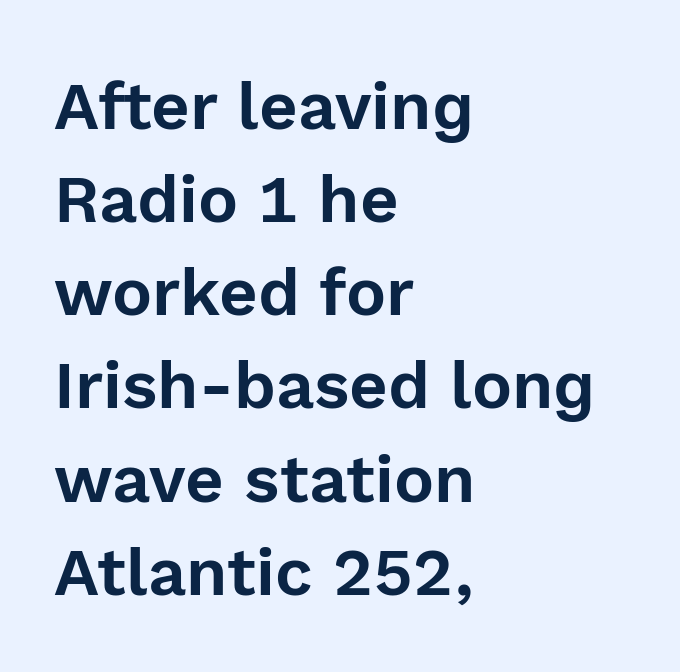
The image shows 67 px sans-serif type, upright; set left-aligned, normal line spacing (1.39x), normal letter spacing, not underlined; a medium x-height.
